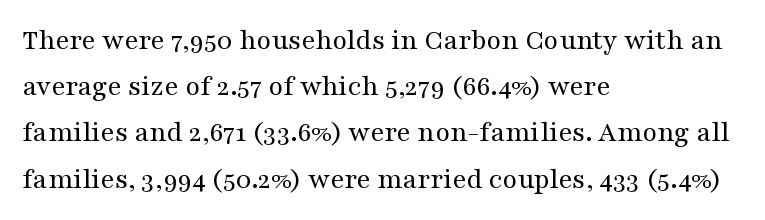
The image shows 30 px regular-weight, wide serif type, upright; set left-aligned, normal line spacing (1.54x), normal letter spacing, not underlined; medium stroke contrast and a medium x-height.
